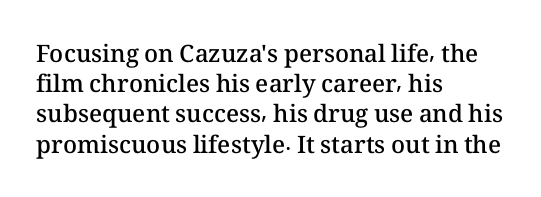
These lines are set flush left with a ragged right edge. Reading down the column, the eye jumps a familiar distance to each next line. The face used here is a semibold: visibly heavier than regular, lighter than bold. The specimen omits any rule beneath the text block's lines. Spacing between characters is what you'd get straight out of the box.
